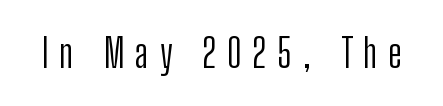
{"serif": "no", "italic": "no", "bold": "no", "weight": "light", "width": "condensed", "stroke_contrast": "low", "x_height": "medium", "monospaced": "no", "underline": "no", "letter_spacing": "wide", "letter_spacing_em": 0.28, "glyph_px": 39}
